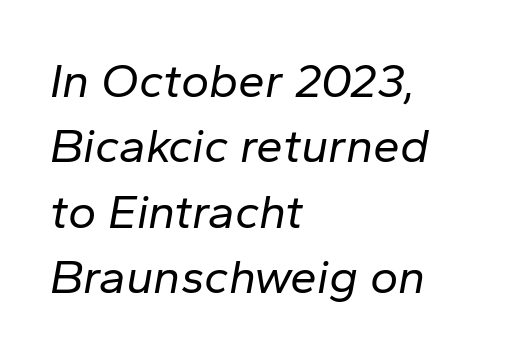
The characters are drawn with everyday or finer stroke widths. Vertically, the passage feels balanced, rows spaced as you'd expect. Character widths vary here, with narrow letters taking less room than wide ones. The tracking reads as untouched default to a designer's eye. Descenders are the only things crossing below the line.
